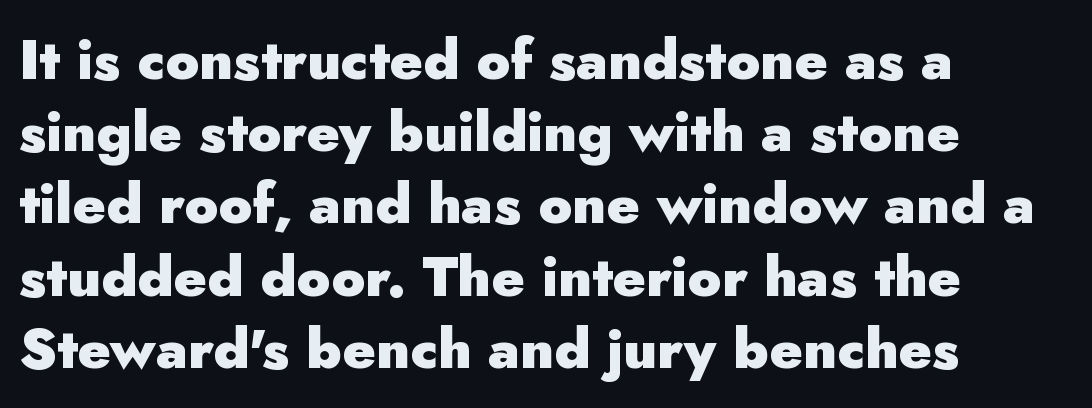
Q: Is the text bold? A: Yes.
Q: Is the text italic (slanted)? A: No, it is upright.
Q: Is the typeface a serif or a sans-serif typeface? A: Sans-serif.
Q: Is the text underlined? A: No.
Q: How is the paragraph aligned? A: Left-aligned.
Q: Is the spacing between letters normal or unusually wide? A: Normal.
Q: Is the spacing between lines tight, normal or loose? A: Normal.
Q: Width (condensed, normal, or wide)? A: Normal.
Q: Stroke contrast? A: Low.
Q: x-height? A: Small.
Q: Monospaced? A: No.
